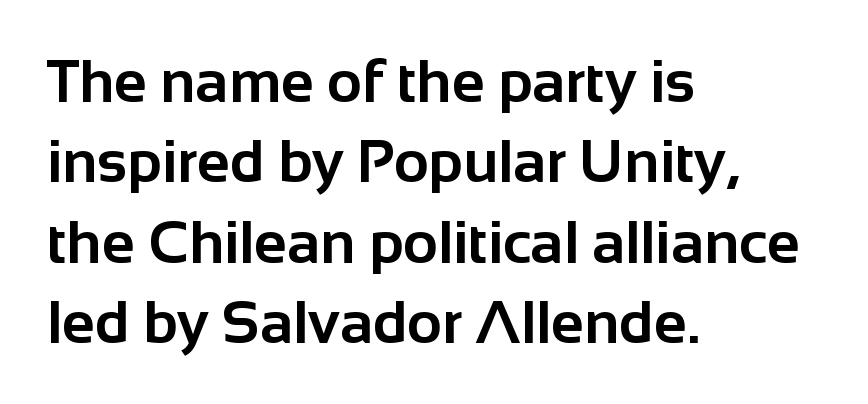
{"serif": "no", "italic": "no", "bold": "yes", "weight": "bold", "width": "normal", "stroke_contrast": "low", "x_height": "medium", "monospaced": "no", "underline": "no", "align": "left", "line_spacing": "normal", "line_spacing_ratio": 1.34, "letter_spacing": "normal", "letter_spacing_em": 0.0, "glyph_px": 60}
